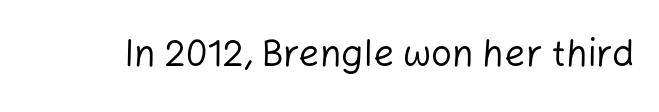
Weight: not bold — regular or lighter. Here the designer chose a conventional face with non-uniform glyph widths. The passage shown is typeset with a sans-serif family. The glyphs are unaccompanied by any horizontal stroke below them. The typography opts for an upright posture over an oblique one. Honestly, the letter spacing is just normal — you wouldn't notice it.
